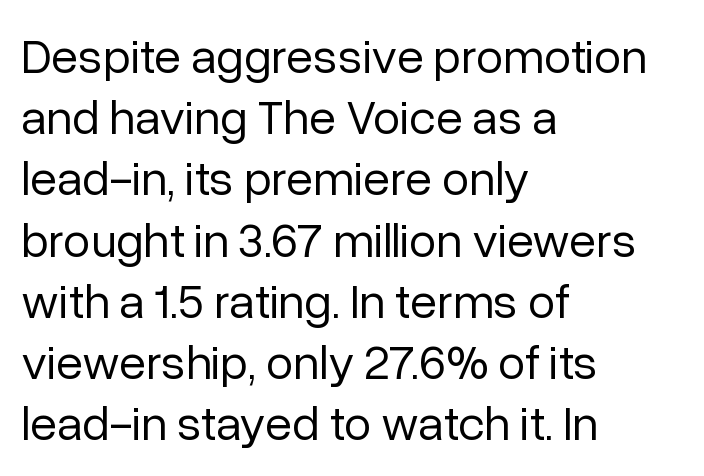
The image shows 49 px regular-weight sans-serif type, upright; set left-aligned, normal line spacing (1.25x), normal letter spacing, not underlined; low stroke contrast and a medium x-height.
